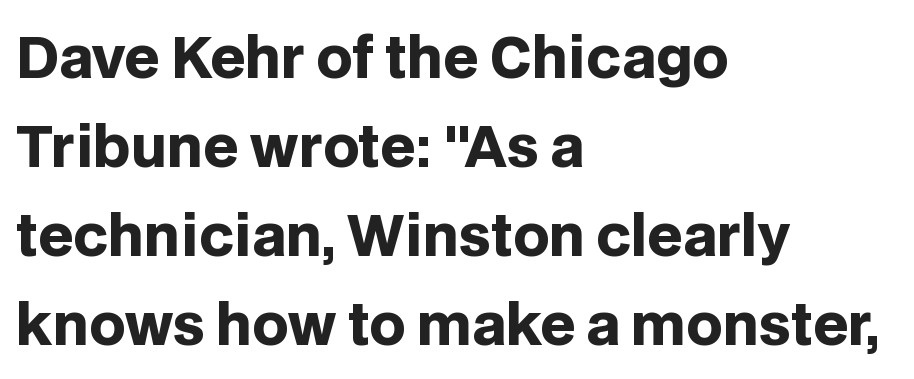
Do the characters align in a grid? No, the font is proportional. As a designer I'd log this as weight 700, bold. The leading is moderate, giving the passage an even texture. The glyphs in this specimen are sans serif. Caption: multi-line text, flush left, ragged right. Underline: absent.
